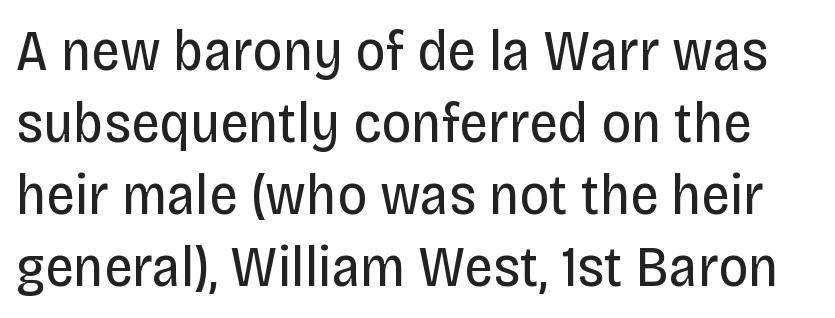
The image shows 58 px regular-weight, condensed sans-serif type, upright; set line spacing 1.24x, normal letter spacing, not underlined; low stroke contrast and a large x-height.
